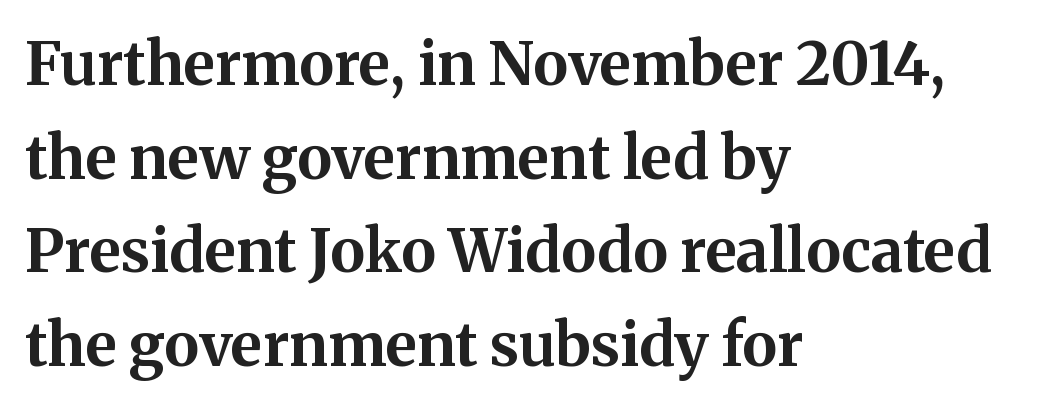
The image shows 60 px bold serif type, upright; set left-aligned, normal line spacing (1.56x), normal letter spacing, not underlined; medium stroke contrast and a medium x-height.
